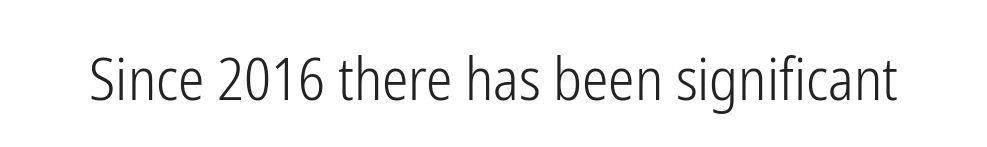
Q: Is the text bold? A: No.
Q: Is the text italic (slanted)? A: No, it is upright.
Q: Is the typeface a serif or a sans-serif typeface? A: Sans-serif.
Q: Is the text underlined? A: No.
Q: Is the spacing between letters normal or unusually wide? A: Normal.
Q: Width (condensed, normal, or wide)? A: Condensed.
Q: Stroke contrast? A: Low.
Q: x-height? A: Medium.
Q: Monospaced? A: No.
